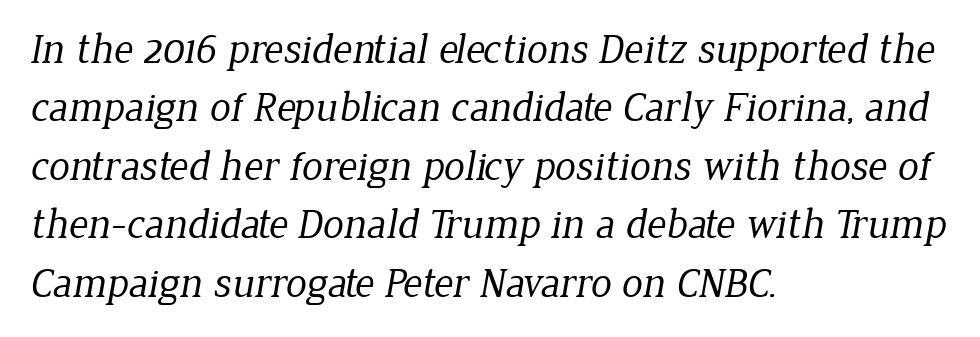
Plain, unruled lines of type. The lines in this sample share a left origin and differ only in where they stop. The passage shown is typed in a proportional face where columns would drift. Regular leading. Letterform terminals end in serifs throughout the passage. The rendering keeps characters at their native spacing.
